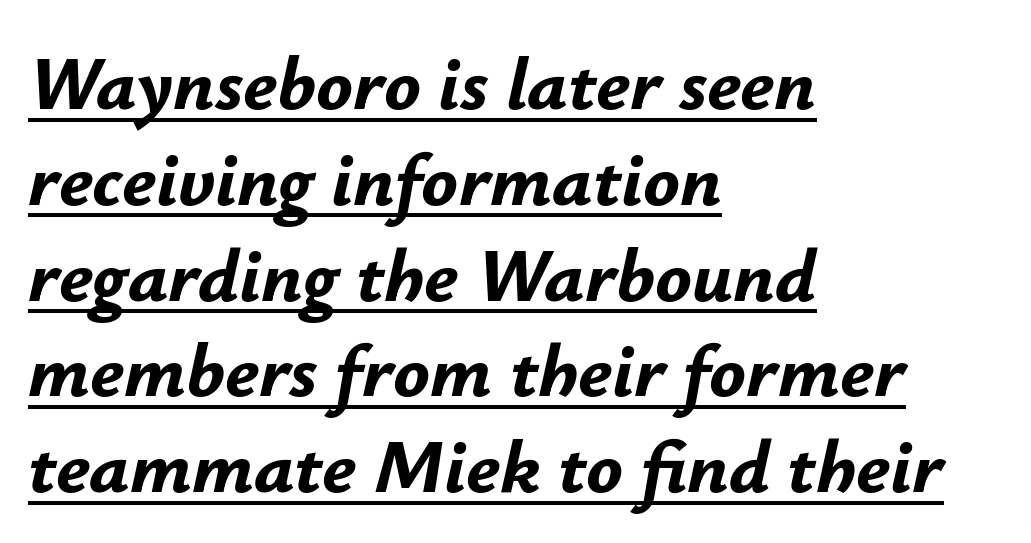
The image shows 76 px bold type, italic (leaning right); set left-aligned, normal line spacing (1.26x), normal letter spacing, underlined; low stroke contrast and a small x-height.
